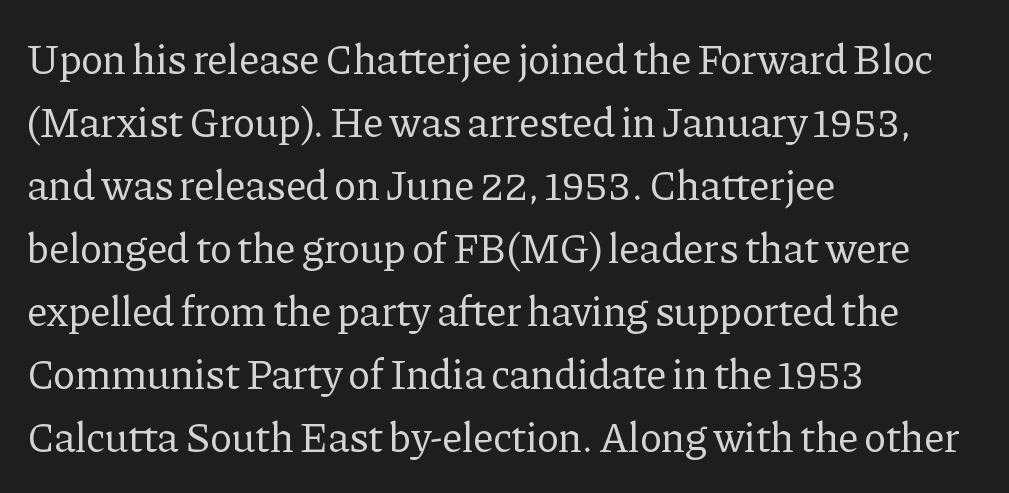
Here the designer chose a conventional face with non-uniform glyph widths. Bare-footed words on every line. Posture: vertical. These lines keep a tight, regular rhythm from letter to letter.
